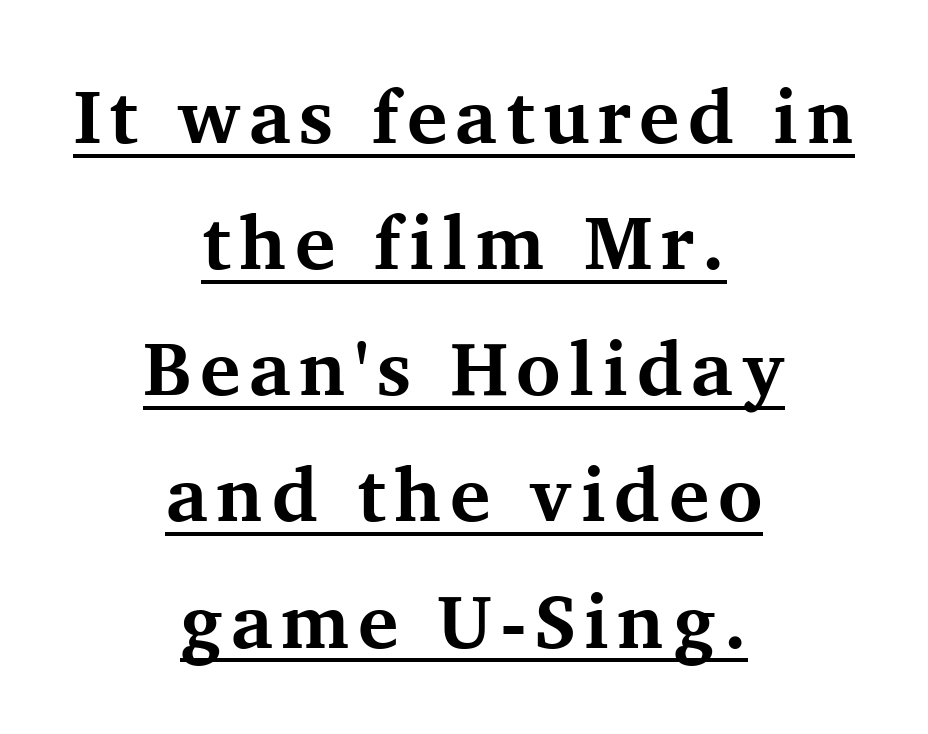
The rendering positions every line midway between the sides. The typesetting leans heavy: a genuine bold. The rendering shows small feet on the letterforms — a serif design. Think of a printed novel: that variable character pitch is what you see here.
